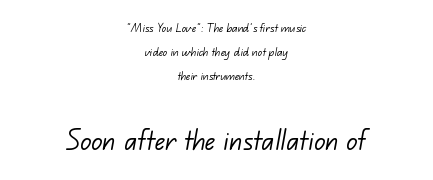
{"serif": "no", "bold": "no", "weight": "light", "width": "normal", "stroke_contrast": "low", "x_height": "small", "monospaced": "no", "underline": "no", "align": "center", "line_spacing_ratio": 1.72, "letter_spacing": "normal", "letter_spacing_em": 0.0, "larger_block": "second", "size_ratio": 2.43, "glyph_px": 34}
